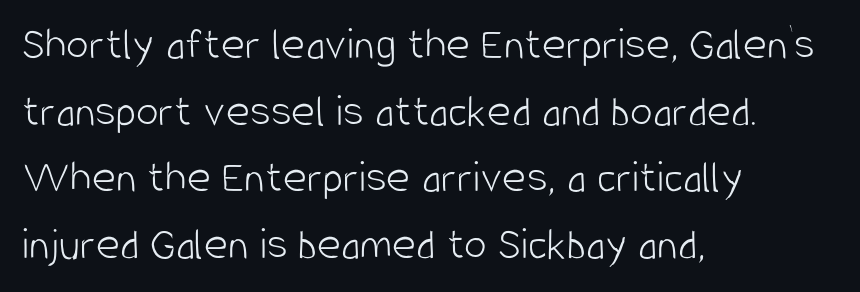
This rendering leaves character spacing at its baseline value. Teacher's note: observe the even left margin — that is flush-left alignment. Quick note: not italic, upright. Letterform terminals end flat and unadorned throughout the passage. Stem width sits at or under what a default text font uses. Varying glyph widths throughout — classic text-font behaviour.
